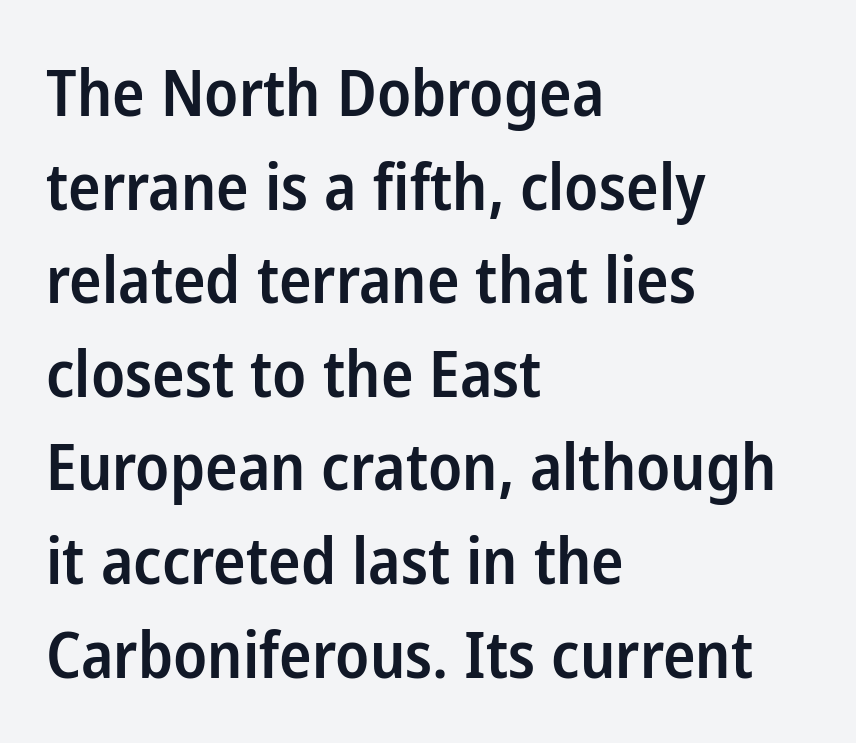
{"serif": "no", "italic": "no", "bold": "semi", "weight": "semibold", "width": "condensed", "stroke_contrast": "low", "x_height": "medium", "monospaced": "no", "underline": "no", "align": "left", "line_spacing": "normal", "line_spacing_ratio": 1.44, "letter_spacing": "normal", "letter_spacing_em": 0.0, "glyph_px": 65}
